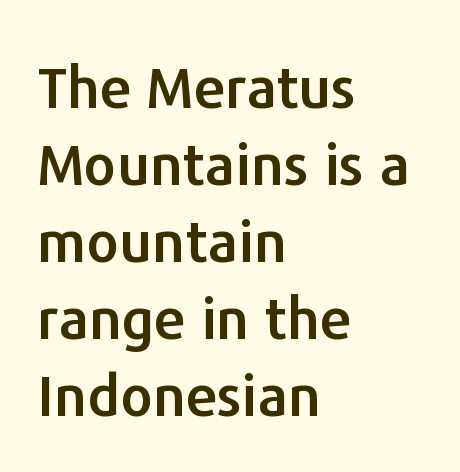
The image shows 57 px sans-serif type, upright; set left-aligned, normal line spacing (1.35x), normal letter spacing, not underlined; low stroke contrast and a medium x-height.
